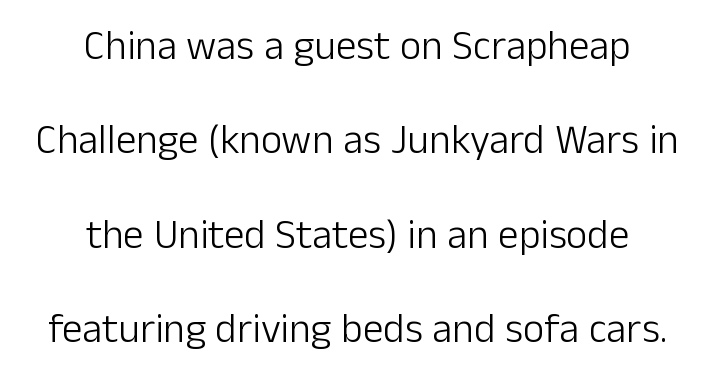
Does the lettering tilt? It doesn't — this is upright. Weight: in the light-to-regular range. The designer dialed line spacing up above the default. Default kerning and tracking; the words read as compact shapes.
